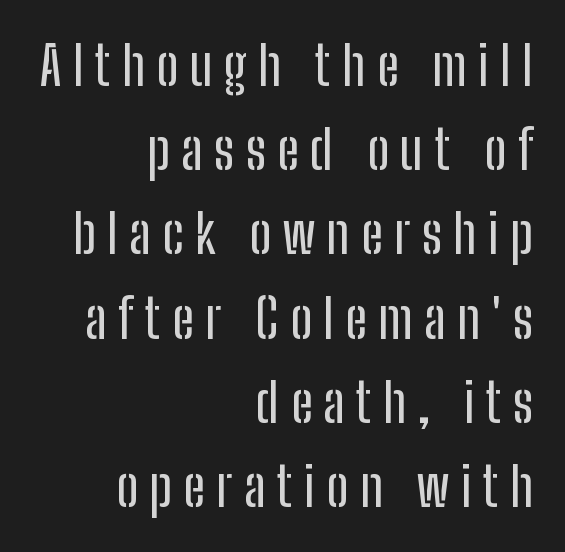
The image shows 54 px condensed sans-serif type, upright; set right-aligned, normal line spacing (1.56x), unusually wide letter spacing (+0.21 em), not underlined; low stroke contrast and a medium x-height.
